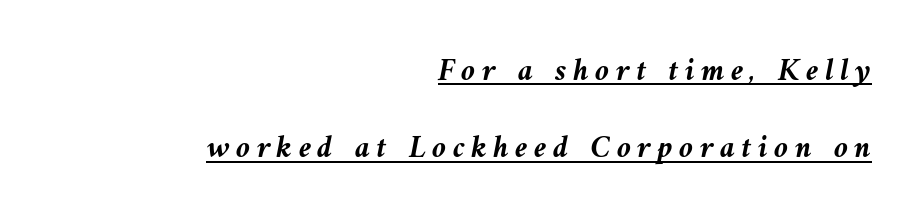
The ragged edge is on the left, which tells us the setting is flush right. Words appear elongated and porous because spacing is wide. Looking at the ascenders, they clearly lean. The sample's only ornament is a line tracing under the words.
